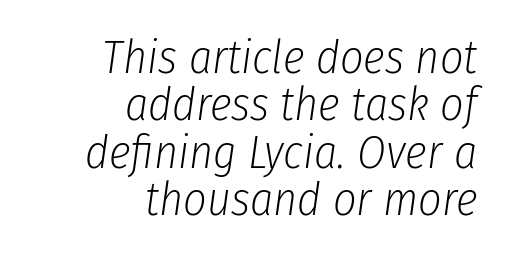
The image shows 46 px light, condensed type, italic (leaning right); set right-aligned, tight line spacing (1.03x), normal letter spacing, not underlined; low stroke contrast and a medium x-height.
